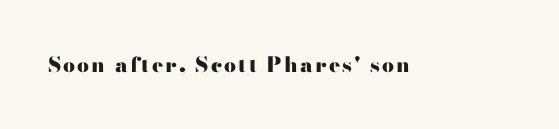
Pretty heavy lettering here — definitely bold. The passage shown is not underscored anywhere. Do the letters lean? They stand straight.
